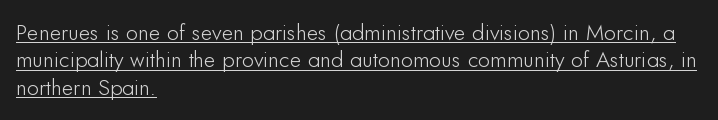
Q: Is the text italic (slanted)? A: No, it is upright.
Q: Is the text underlined? A: Yes.
Q: How is the paragraph aligned? A: Left-aligned.
Q: Is the spacing between letters normal or unusually wide? A: Normal.
Q: Is the spacing between lines tight, normal or loose? A: Normal.
